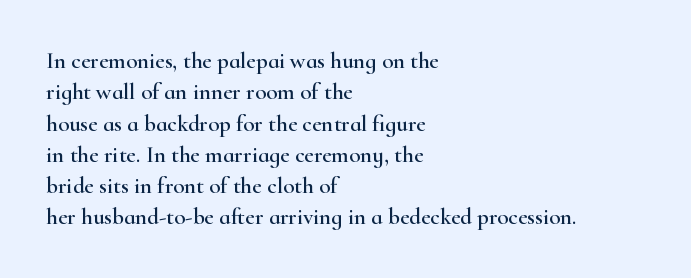
{"italic": "no", "underline": "no", "align": "left", "line_spacing": "normal", "line_spacing_ratio": 1.36, "letter_spacing": "normal", "letter_spacing_em": 0.0, "glyph_px": 23}
